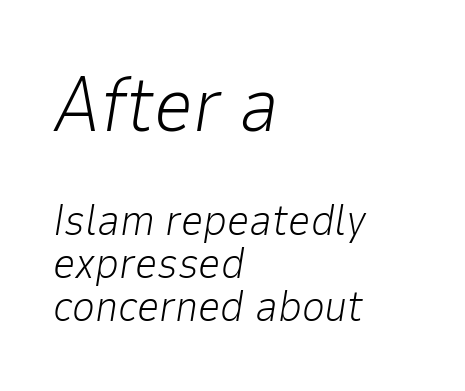
{"italic": "yes", "lean": "right", "slant_degrees": 9, "bold": "no", "weight": "light", "width": "normal", "stroke_contrast": "low", "x_height": "medium", "monospaced": "no", "underline": "no", "align": "left", "line_spacing": "tight", "line_spacing_ratio": 0.98, "letter_spacing": "normal", "letter_spacing_em": 0.0, "larger_block": "first", "size_ratio": 1.75, "glyph_px": 77}
